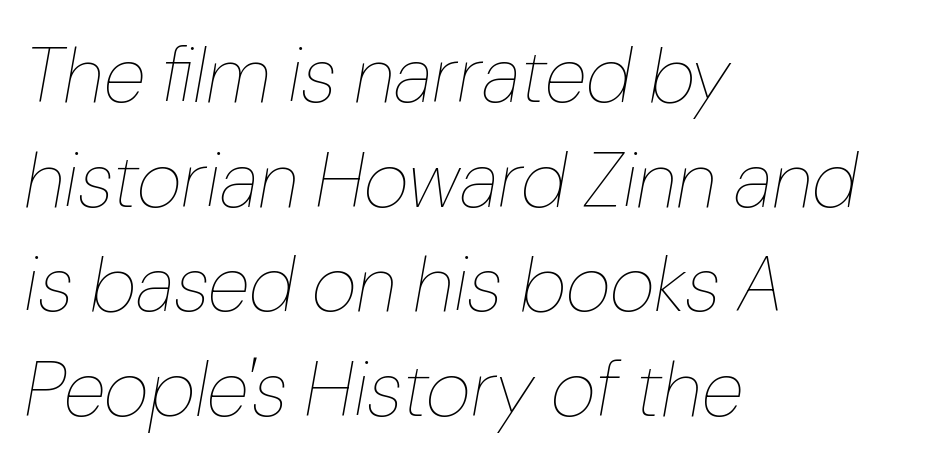
Plain, unruled lines of type. Varying glyph widths throughout — classic text-font behaviour. Default kerning and tracking; the words read as compact shapes. This sample uses an oblique cut, with every glyph tilted off the vertical. The lines are quadded left. Weight: not bold — regular or lighter.
